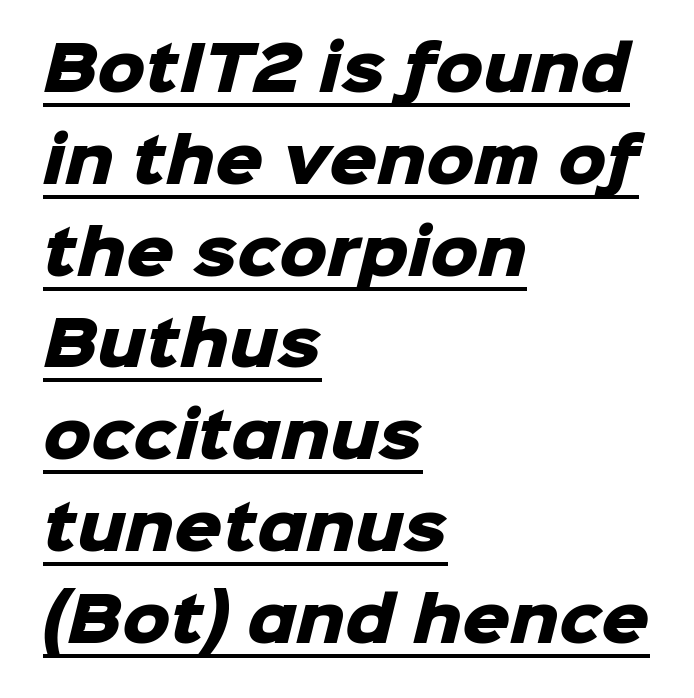
{"serif": "no", "bold": "yes", "weight": "heavy", "width": "normal", "stroke_contrast": "low", "x_height": "medium", "monospaced": "no", "underline": "yes", "align": "left", "line_spacing": "normal", "line_spacing_ratio": 1.53, "letter_spacing": "normal", "letter_spacing_em": 0.0, "glyph_px": 60}
